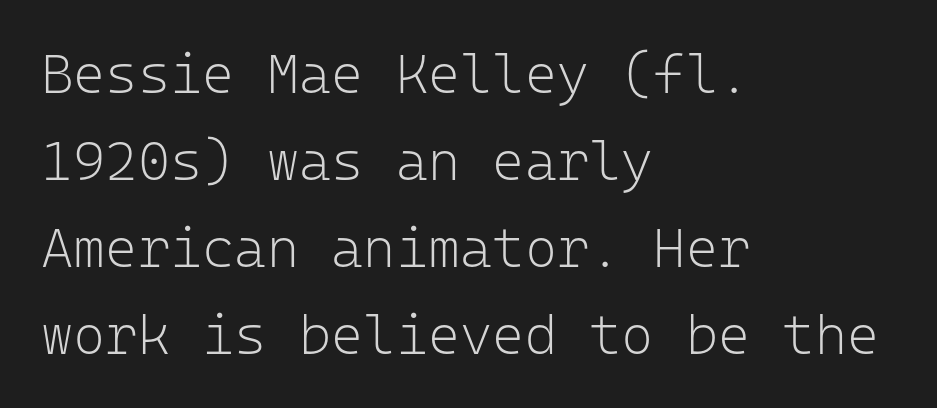
Quick note: underline off. These lines are composed in type without serifs. Each letter, wide or thin by design, is forced into the same width here. Does extra space separate the letters? No, they use regular spacing. Layout note: lines flush left. Weight: not bold — regular or lighter.
